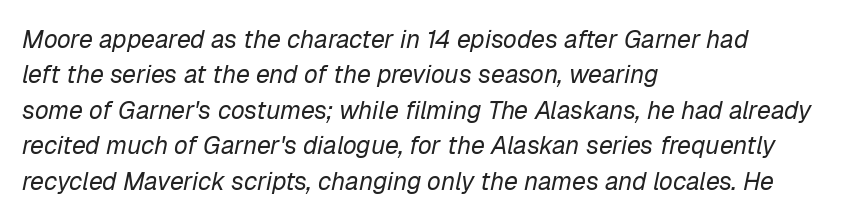
{"italic": "yes", "lean": "right", "slant_degrees": 12, "bold": "no", "underline": "no", "align": "left", "line_spacing": "normal", "line_spacing_ratio": 1.42, "letter_spacing": "normal", "letter_spacing_em": 0.0, "glyph_px": 25}
